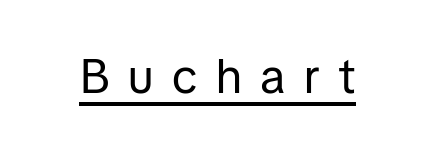
Q: Is the text bold? A: No.
Q: Is the text italic (slanted)? A: No, it is upright.
Q: Is the typeface a serif or a sans-serif typeface? A: Sans-serif.
Q: Is the text underlined? A: Yes.
Q: Is the spacing between letters normal or unusually wide? A: Unusually wide.
Q: Width (condensed, normal, or wide)? A: Normal.
Q: Stroke contrast? A: Low.
Q: x-height? A: Medium.
Q: Monospaced? A: No.
